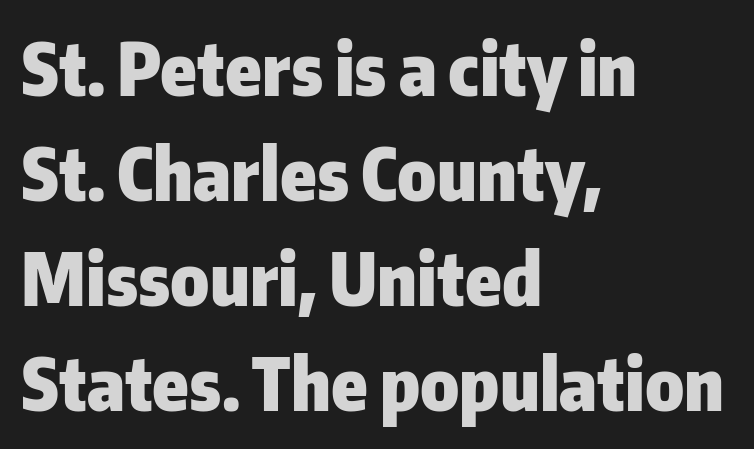
The image shows 72 px heavy sans-serif type, upright; set left-aligned, normal line spacing (1.46x), normal letter spacing, not underlined; low stroke contrast and a medium x-height.
